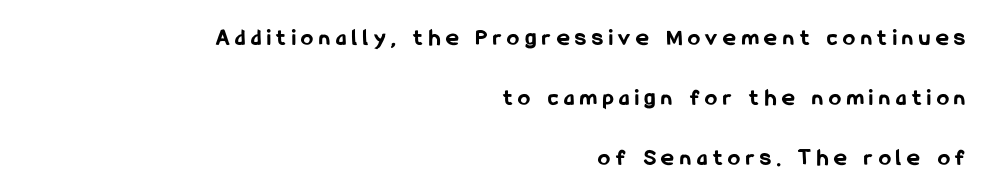
In terms of letterspacing, this is a distinctly airy, spread setting. The strokes are fattened all the way to bold. Interline gaps are noticeably wide in this sample. Glance below the letters and you will spot only blank space.
